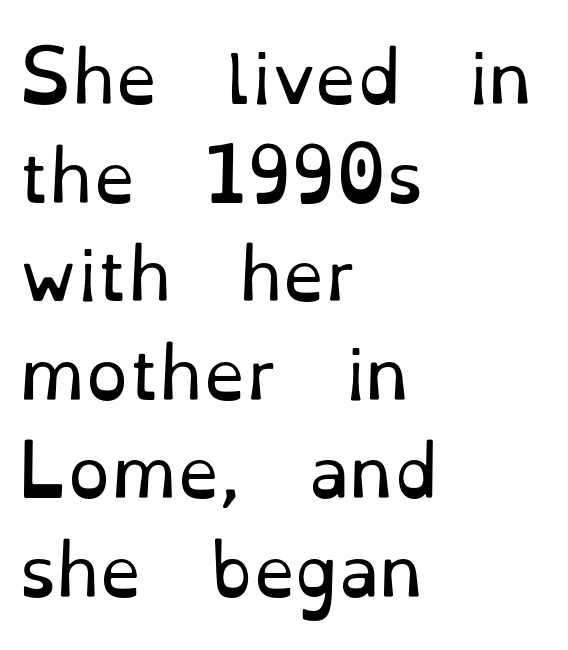
The image shows 68 px regular-weight type, upright; set left-aligned, normal line spacing (1.45x), normal letter spacing, not underlined; low stroke contrast and a small x-height.
